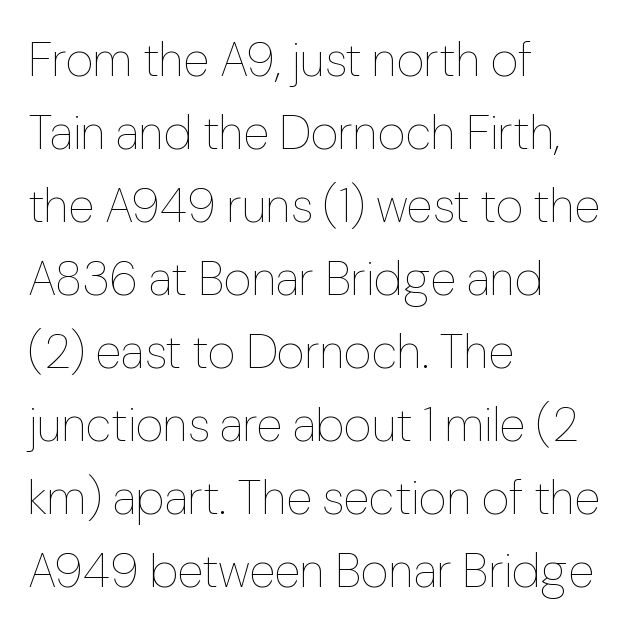
What's the leading like? Ordinary, nothing unusual. Letters have the restrained weight of plain body copy at most. The passage shown has conventional tracking throughout. The axis of the letterforms is exactly vertical. Words float on clear page, feet unadorned. These lines are rendered in a variable-pitch font.
